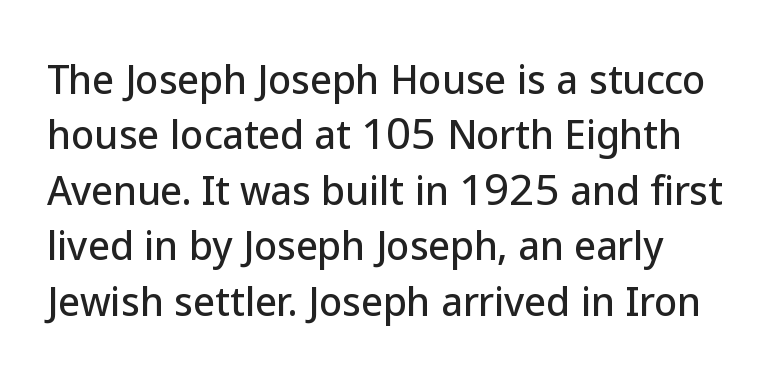
Unlike a traditional serif, this face leaves its strokes unadorned. Tracking here is standard; glyphs follow each other at the usual distance. The zone under the glyphs is completely vacant. Here the designer chose a conventional face with non-uniform glyph widths. A normal amount of white space separates one row of letters from the next. Ordinary non-slanted type is in use.
